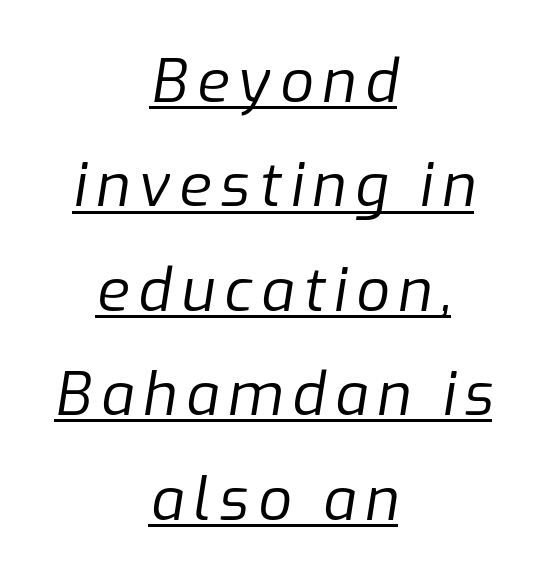
Q: Is the text bold? A: No.
Q: Is the text italic (slanted)? A: Yes, it leans right by about 9 degrees.
Q: Is the text underlined? A: Yes.
Q: How is the paragraph aligned? A: Centered.
Q: Width (condensed, normal, or wide)? A: Normal.
Q: Stroke contrast? A: Low.
Q: x-height? A: Medium.
Q: Monospaced? A: No.
